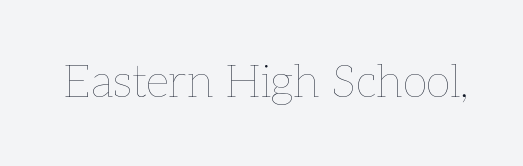
Q: Is the text bold? A: No.
Q: Is the text italic (slanted)? A: No, it is upright.
Q: Is the text underlined? A: No.
Q: Is the spacing between letters normal or unusually wide? A: Normal.
Q: Width (condensed, normal, or wide)? A: Normal.
Q: Stroke contrast? A: Low.
Q: x-height? A: Medium.
Q: Monospaced? A: No.
